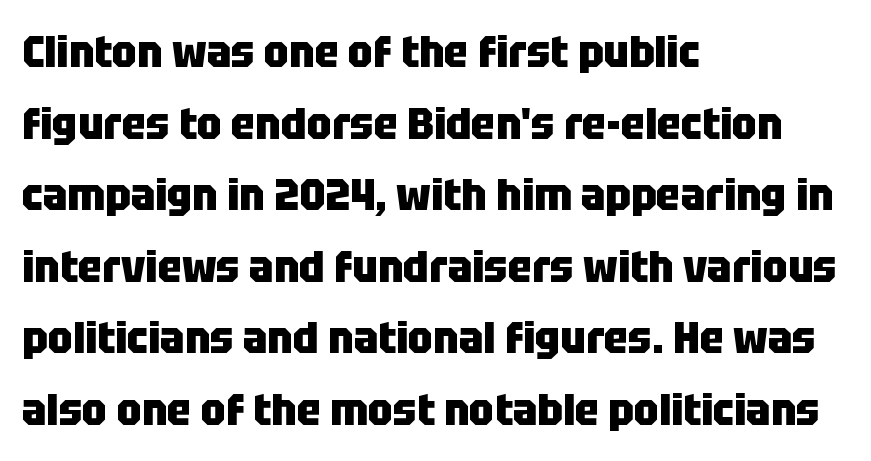
The image shows 45 px heavy, condensed sans-serif type, upright; set left-aligned, normal line spacing (1.59x), normal letter spacing, not underlined; low stroke contrast and a large x-height.
